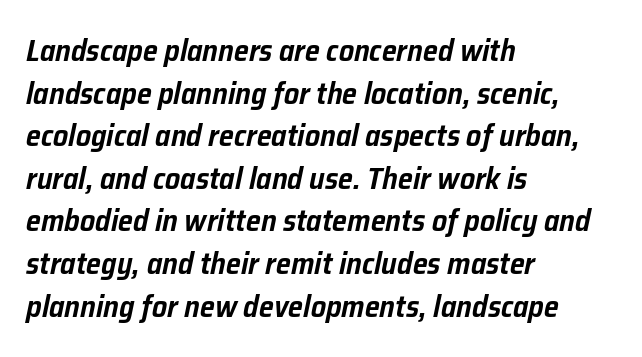
{"italic": "yes", "lean": "right", "slant_degrees": 12, "width": "normal", "stroke_contrast": "low", "x_height": "medium", "monospaced": "no", "underline": "no", "align": "left", "line_spacing": "normal", "line_spacing_ratio": 1.42, "letter_spacing": "normal", "letter_spacing_em": 0.0, "glyph_px": 30}
